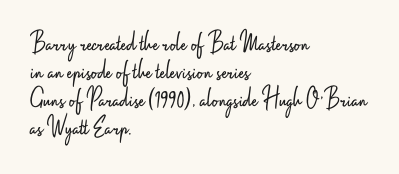
The image shows 29 px light, condensed sans-serif type; set left-aligned, tight line spacing (0.96x), normal letter spacing, not underlined; low stroke contrast and a small x-height.
